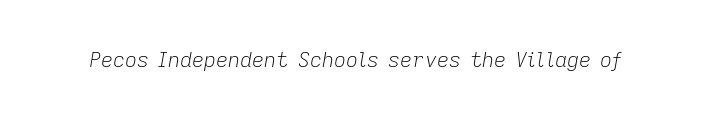
{"italic": "yes", "lean": "right", "slant_degrees": 9, "bold": "no", "underline": "no", "letter_spacing": "normal", "letter_spacing_em": 0.0, "glyph_px": 21}
